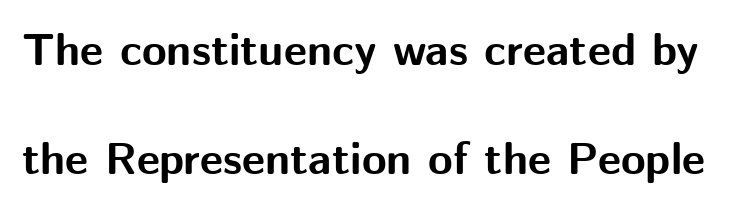
{"serif": "no", "italic": "no", "bold": "yes", "weight": "bold", "width": "normal", "stroke_contrast": "medium", "x_height": "medium", "monospaced": "no", "underline": "no", "line_spacing": "loose", "line_spacing_ratio": 2.43, "letter_spacing": "normal", "letter_spacing_em": 0.0, "glyph_px": 45}
